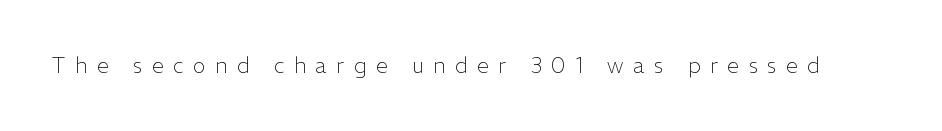
Each row of text sits above clean, open space. Upright lettering throughout. Characters follow at a spacing far wider than the type designer built in. The letters look calm and open, with moderate or lighter stems.
